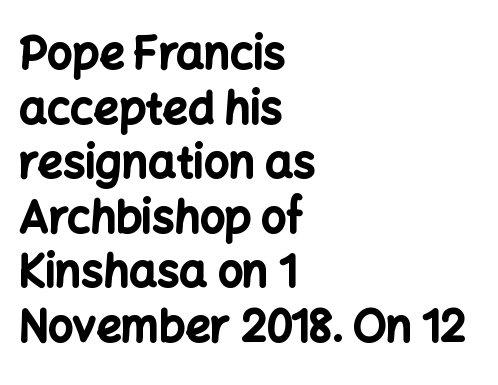
The image shows 44 px bold sans-serif type, upright; set left-aligned, line spacing 1.24x, normal letter spacing, not underlined; low stroke contrast and a medium x-height.
